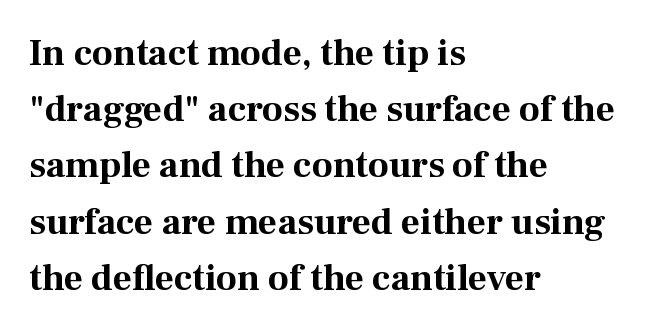
Q: Is the text bold? A: Yes.
Q: Is the text italic (slanted)? A: No, it is upright.
Q: Is the typeface a serif or a sans-serif typeface? A: Serif.
Q: Is the text underlined? A: No.
Q: How is the paragraph aligned? A: Left-aligned.
Q: Is the spacing between letters normal or unusually wide? A: Normal.
Q: Is the spacing between lines tight, normal or loose? A: Normal.
Q: Width (condensed, normal, or wide)? A: Normal.
Q: Stroke contrast? A: Medium.
Q: x-height? A: Medium.
Q: Monospaced? A: No.
